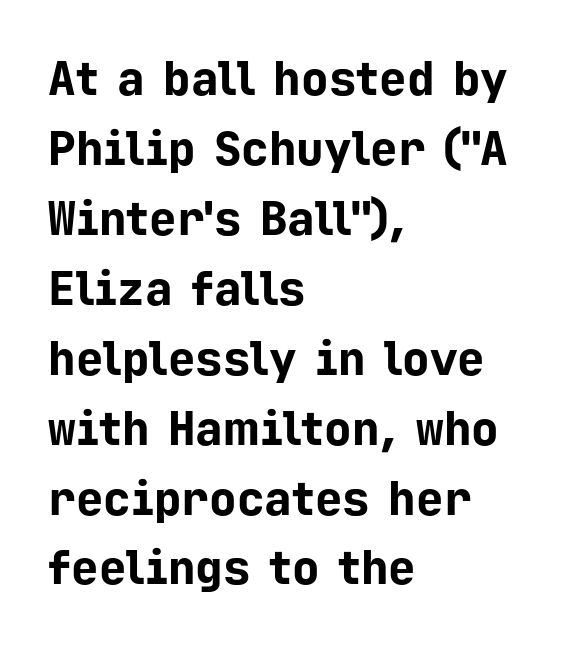
Spacing between characters is what you'd get straight out of the box. Students, observe: this is what conventionally led text looks like. These lines are rendered in a fixed-pitch font. A full-strength bold gives these letters their thick strokes. Letterform terminals end flat and unadorned throughout the passage.
